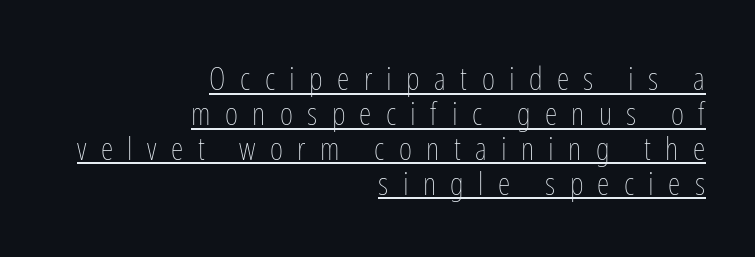
Q: Is the text bold? A: No.
Q: Is the text italic (slanted)? A: No, it is upright.
Q: Is the text underlined? A: Yes.
Q: How is the paragraph aligned? A: Right-aligned.
Q: Is the spacing between letters normal or unusually wide? A: Unusually wide.
Q: Is the spacing between lines tight, normal or loose? A: Tight.
Q: Width (condensed, normal, or wide)? A: Condensed.
Q: Stroke contrast? A: Low.
Q: x-height? A: Medium.
Q: Monospaced? A: No.
